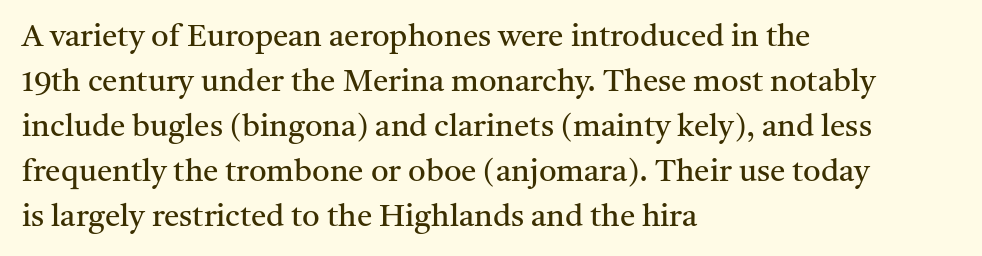
{"serif": "yes", "italic": "no", "bold": "no", "weight": "regular", "width": "normal", "stroke_contrast": "medium", "x_height": "medium", "monospaced": "no", "underline": "no", "align": "left", "line_spacing": "normal", "line_spacing_ratio": 1.45, "letter_spacing": "normal", "letter_spacing_em": 0.0, "glyph_px": 31}
